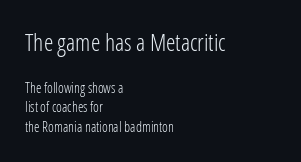
Q: Is the text bold? A: No.
Q: Is the text italic (slanted)? A: No, it is upright.
Q: Is the text underlined? A: No.
Q: How is the paragraph aligned? A: Left-aligned.
Q: Is the spacing between letters normal or unusually wide? A: Normal.
Q: Is the spacing between lines tight, normal or loose? A: Normal.
Q: Which block of text is set in a larger size, the first (top) or the second (bottom)? A: The first (top) one.
